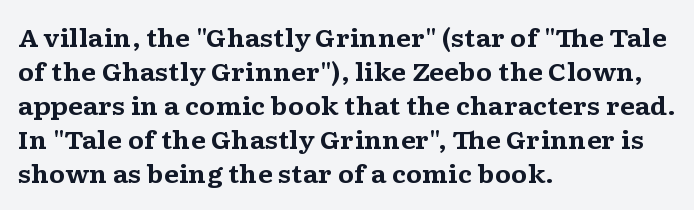
The image shows 24 px bold type, upright; set left-aligned, normal line spacing (1.42x), normal letter spacing, not underlined.
